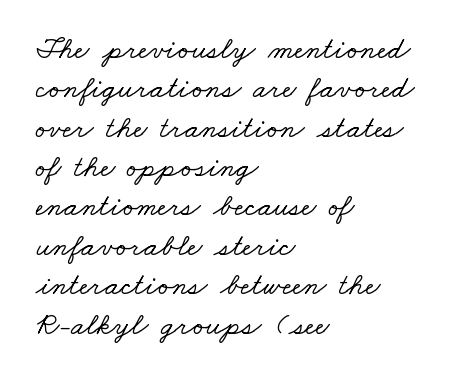
Q: Is the typeface a serif or a sans-serif typeface? A: Serif.
Q: Is the text underlined? A: No.
Q: How is the paragraph aligned? A: Left-aligned.
Q: Is the spacing between letters normal or unusually wide? A: Normal.
Q: Is the spacing between lines tight, normal or loose? A: Normal.
Q: Width (condensed, normal, or wide)? A: Wide.
Q: Stroke contrast? A: Low.
Q: x-height? A: Small.
Q: Monospaced? A: No.
